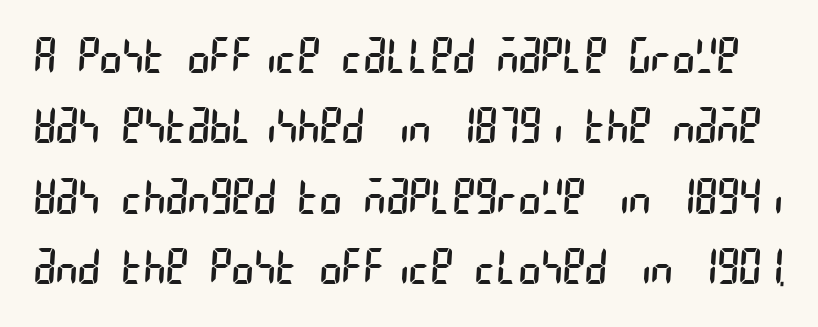
Q: Is the text bold? A: No.
Q: Is the typeface a serif or a sans-serif typeface? A: Sans-serif.
Q: Is the text underlined? A: No.
Q: Is the spacing between letters normal or unusually wide? A: Normal.
Q: Is the spacing between lines tight, normal or loose? A: Normal.
Q: Width (condensed, normal, or wide)? A: Condensed.
Q: Stroke contrast? A: Low.
Q: x-height? A: Large.
